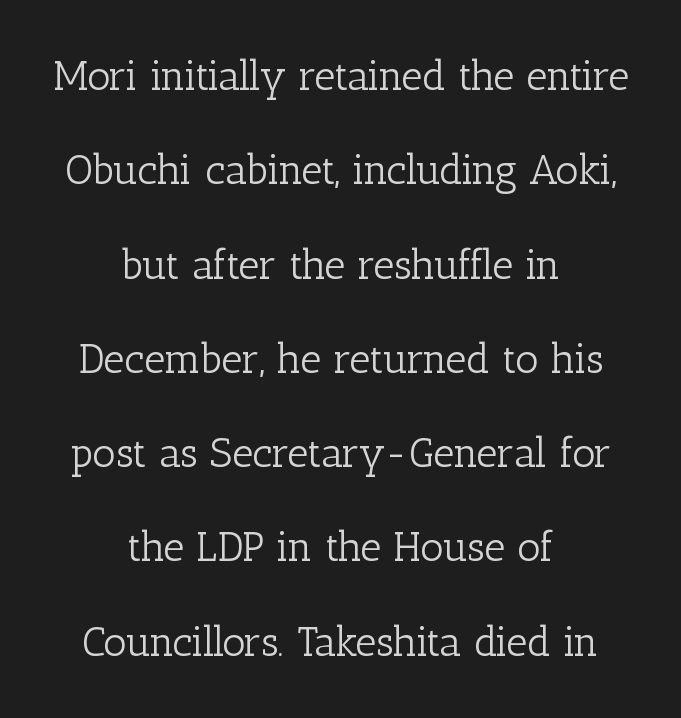
Q: Is the text bold? A: No.
Q: Is the text italic (slanted)? A: No, it is upright.
Q: Is the typeface a serif or a sans-serif typeface? A: Serif.
Q: Is the text underlined? A: No.
Q: How is the paragraph aligned? A: Centered.
Q: Is the spacing between letters normal or unusually wide? A: Normal.
Q: Is the spacing between lines tight, normal or loose? A: Loose.
Q: Width (condensed, normal, or wide)? A: Normal.
Q: Stroke contrast? A: Low.
Q: x-height? A: Medium.
Q: Monospaced? A: No.
